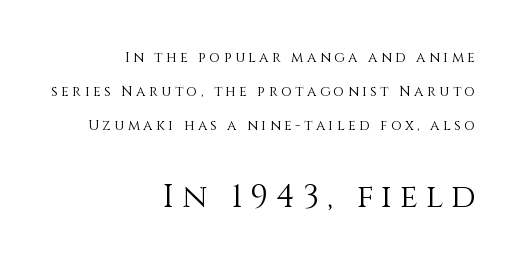
Q: Is the text bold? A: No.
Q: Is the text italic (slanted)? A: No, it is upright.
Q: Is the text underlined? A: No.
Q: How is the paragraph aligned? A: Right-aligned.
Q: Is the spacing between letters normal or unusually wide? A: Unusually wide.
Q: Is the spacing between lines tight, normal or loose? A: Loose.
Q: Which block of text is set in a larger size, the first (top) or the second (bottom)? A: The second (bottom) one.
Q: Width (condensed, normal, or wide)? A: Normal.
Q: Stroke contrast? A: Medium.
Q: x-height? A: Large.
Q: Monospaced? A: No.
